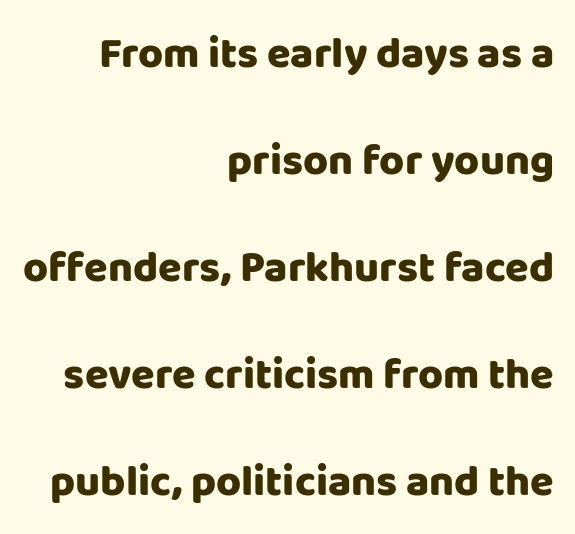
These lines were composed using upright roman letters. Underline: absent. The rendering shows plain stroke endings on the letterforms — a sans-serif design. Between one letter and the next there's only the usual sliver of space. Its strokes are broad and dark, the hallmark of bold type. These lines are set flush right with a ragged left edge.
